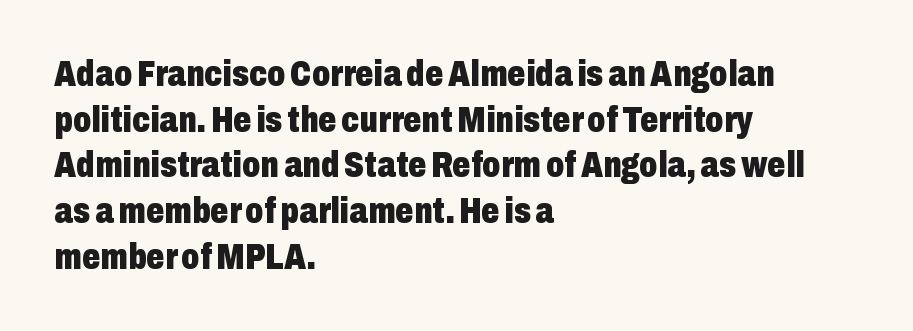
{"serif": "no", "italic": "no", "bold": "yes", "weight": "heavy", "width": "condensed", "stroke_contrast": "low", "x_height": "medium", "monospaced": "no", "underline": "no", "align": "left", "line_spacing": "normal", "line_spacing_ratio": 1.27, "letter_spacing": "normal", "letter_spacing_em": 0.0, "glyph_px": 36}
